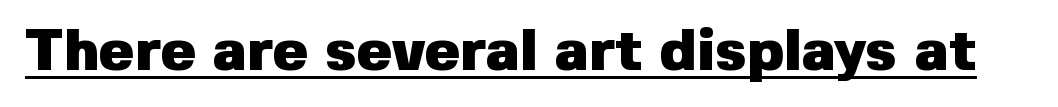
The sample's only ornament is a line tracing under the words. The type sits square on the baseline with zero lean. The designer went with a sans here, leaving each stem footless. Here the glyphs are tracked normally, forming tight word shapes. Summary of weight: heavy, a full bold.
